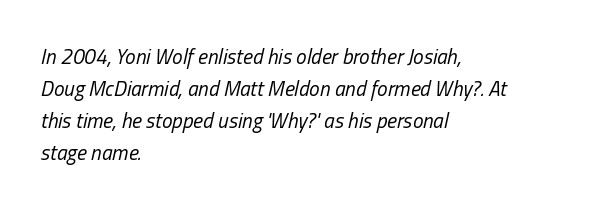
{"italic": "yes", "lean": "right", "slant_degrees": 13, "bold": "no", "underline": "no", "align": "left", "line_spacing": "normal", "line_spacing_ratio": 1.53, "letter_spacing": "normal", "letter_spacing_em": 0.0, "glyph_px": 21}
